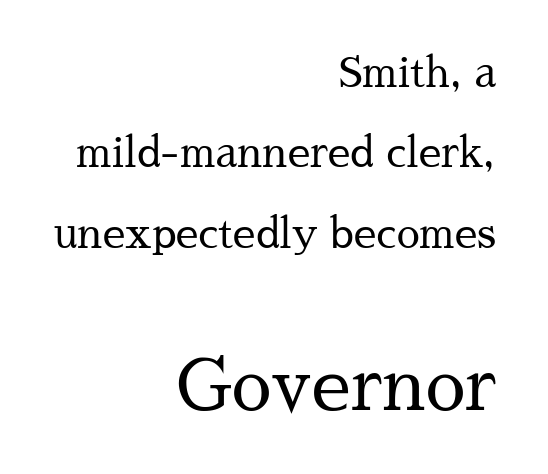
Q: Is the text bold? A: No.
Q: Is the text italic (slanted)? A: No, it is upright.
Q: Is the typeface a serif or a sans-serif typeface? A: Serif.
Q: Is the text underlined? A: No.
Q: How is the paragraph aligned? A: Right-aligned.
Q: Is the spacing between letters normal or unusually wide? A: Normal.
Q: Is the spacing between lines tight, normal or loose? A: Loose.
Q: Which block of text is set in a larger size, the first (top) or the second (bottom)? A: The second (bottom) one.
Q: Width (condensed, normal, or wide)? A: Normal.
Q: Stroke contrast? A: Medium.
Q: x-height? A: Medium.
Q: Monospaced? A: No.
